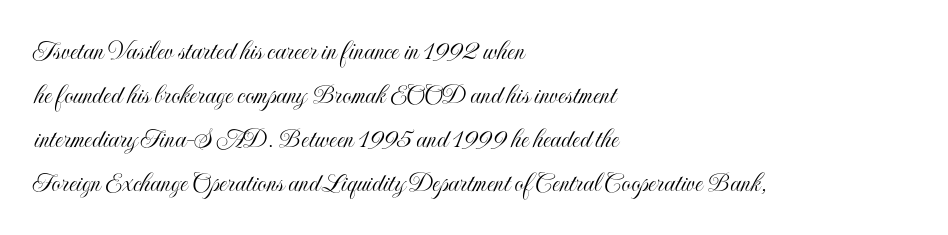
Q: Is the text italic (slanted)? A: Yes.
Q: Is the text underlined? A: No.
Q: How is the paragraph aligned? A: Left-aligned.
Q: Is the spacing between letters normal or unusually wide? A: Normal.
Q: Is the spacing between lines tight, normal or loose? A: Normal.
Q: Width (condensed, normal, or wide)? A: Condensed.
Q: x-height? A: Small.
Q: Monospaced? A: No.
